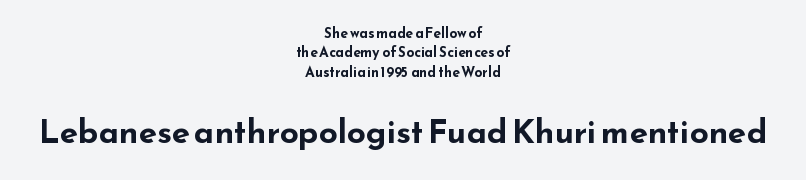
Q: Is the text bold? A: Yes.
Q: Is the text italic (slanted)? A: No, it is upright.
Q: Is the typeface a serif or a sans-serif typeface? A: Sans-serif.
Q: Is the text underlined? A: No.
Q: How is the paragraph aligned? A: Centered.
Q: Is the spacing between letters normal or unusually wide? A: Normal.
Q: Is the spacing between lines tight, normal or loose? A: Normal.
Q: Which block of text is set in a larger size, the first (top) or the second (bottom)? A: The second (bottom) one.
Q: Width (condensed, normal, or wide)? A: Wide.
Q: Stroke contrast? A: Low.
Q: x-height? A: Small.
Q: Monospaced? A: No.
